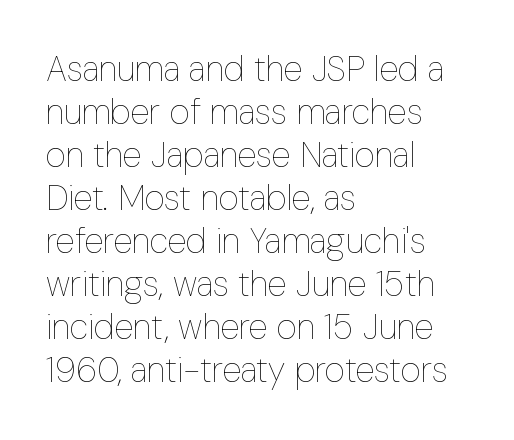
Q: Is the text bold? A: No.
Q: Is the text italic (slanted)? A: No, it is upright.
Q: Is the text underlined? A: No.
Q: How is the paragraph aligned? A: Left-aligned.
Q: Is the spacing between letters normal or unusually wide? A: Normal.
Q: Width (condensed, normal, or wide)? A: Condensed.
Q: Stroke contrast? A: Low.
Q: x-height? A: Medium.
Q: Monospaced? A: No.
